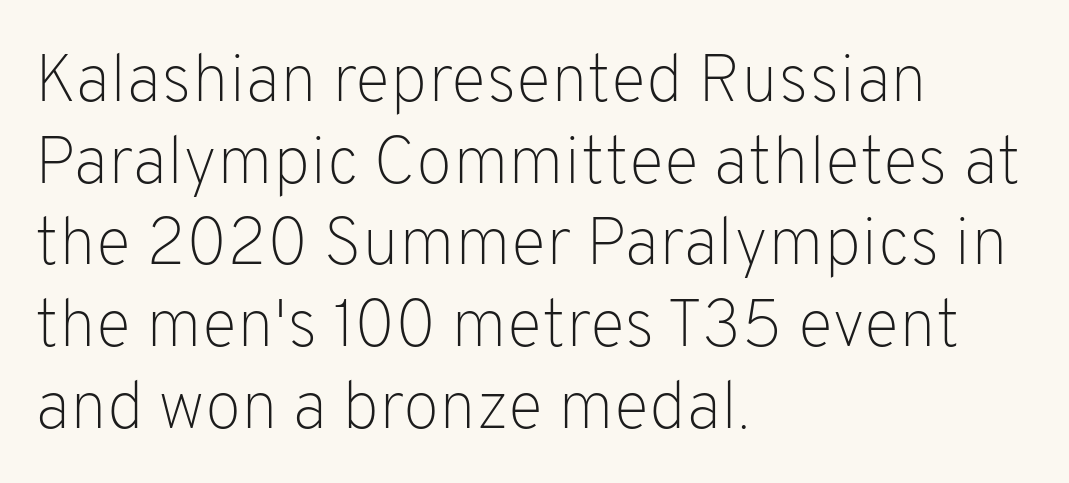
Letter spacing: default. Type without underlining. Every row of glyphs begins at an identical x-position on the left. Think of a printed novel: that variable character pitch is what you see here. Is this a sans? Yes — the strokes have no serifs. Weight: regular or lighter.
